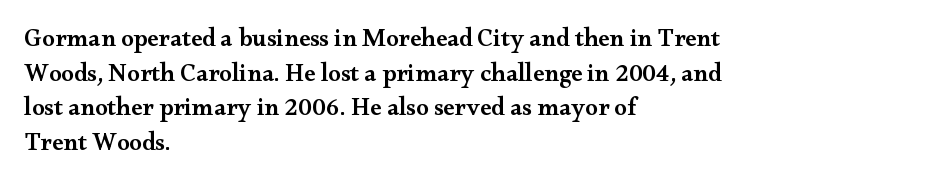
The image shows 25 px text type, upright; set left-aligned, normal line spacing (1.39x), normal letter spacing, not underlined.
